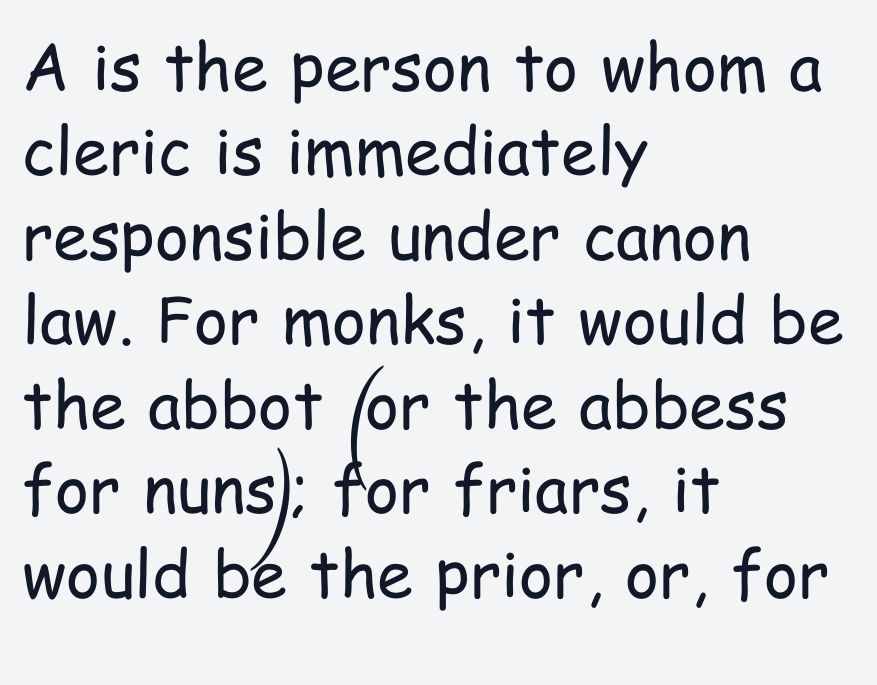
The space beneath each line is pristine and unruled. Ink coverage per letter is moderate at most. The rendering uses natural spacing where letterforms have individual widths. Evenly set lines give the paragraph a standard silhouette. A typesetter would call this zero additional tracking.
